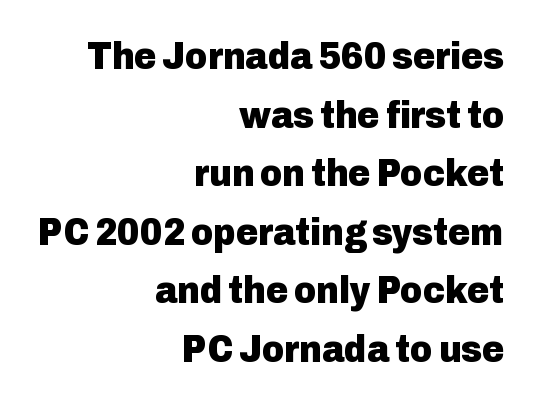
The image shows 38 px heavy sans-serif type, upright; set right-aligned, normal line spacing (1.54x), normal letter spacing, not underlined; low stroke contrast and a medium x-height.
